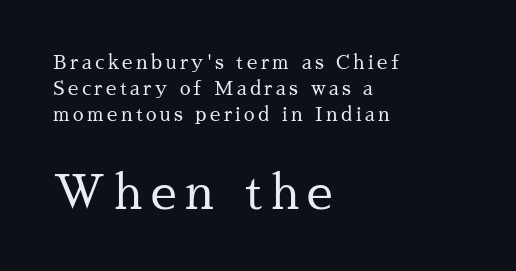
The image shows 47 px regular-weight serif type, upright; set left-aligned, normal line spacing (1.38x), not underlined; the second (bottom) block is 2.47x larger; medium stroke contrast and a medium x-height.
